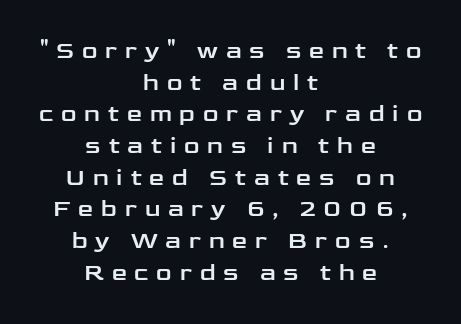
Q: Is the text italic (slanted)? A: No, it is upright.
Q: Is the text underlined? A: No.
Q: How is the paragraph aligned? A: Centered.
Q: Is the spacing between letters normal or unusually wide? A: Unusually wide.
Q: Is the spacing between lines tight, normal or loose? A: Normal.
